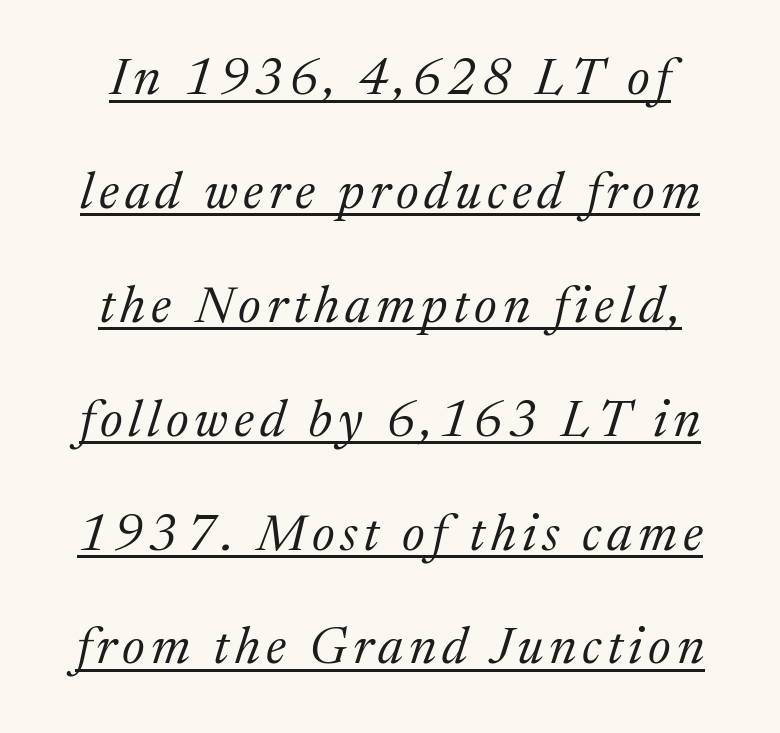
The image shows 52 px regular-weight serif type, italic (leaning right); set loose line spacing (2.19x), underlined; medium stroke contrast and a medium x-height.
